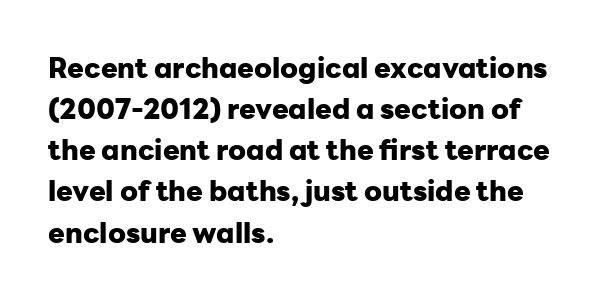
The image shows 28 px heavy sans-serif type, upright; set left-aligned, normal line spacing (1.47x), normal letter spacing, not underlined; low stroke contrast and a medium x-height.
